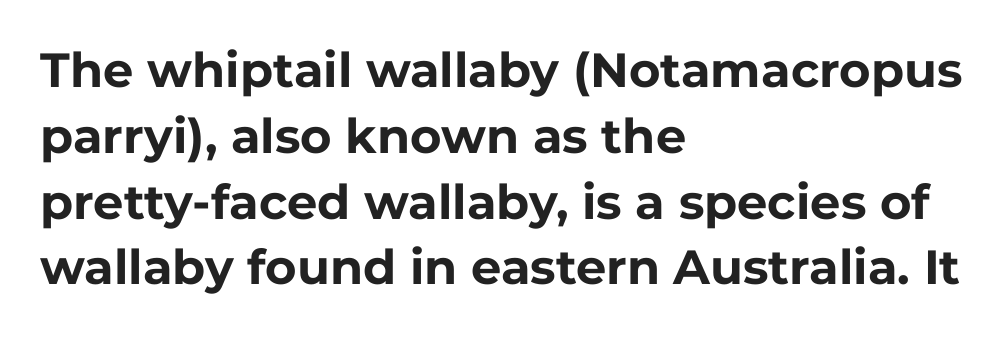
The image shows 48 px bold sans-serif type, upright; set left-aligned, normal line spacing (1.37x), normal letter spacing, not underlined; low stroke contrast and a medium x-height.
